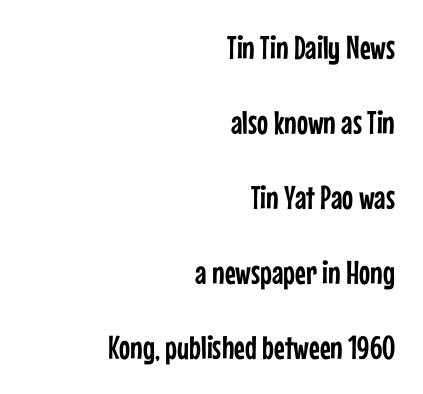
Any mark beneath the type? The region is blank. Inter-character spacing is left at the font's built-in metrics. Every character sits straight up, as roman type does. Layout note: lines flush right.
